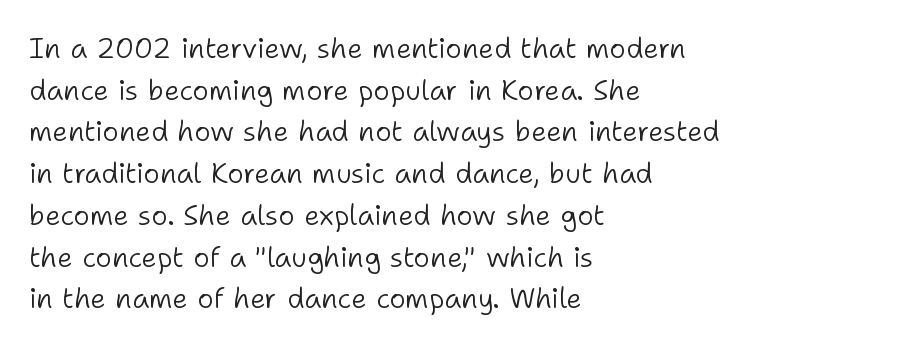
Proportional: the letters do not fall into vertical columns. Grotesque or geometric, the face here clearly has no serifs. How are the letters spaced? Ordinarily, with no added tracking. How would I describe the line gaps? Plain and ordinary.
